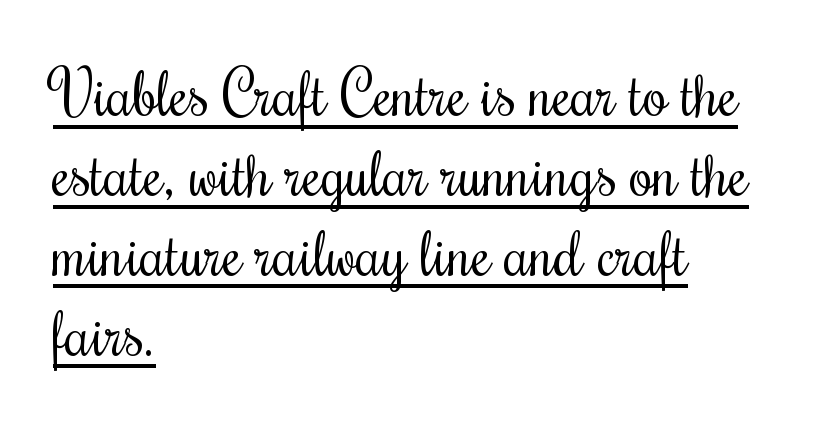
The face looks like a standard text weight, possibly lighter. The typeface chosen for these lines features serifs. This sample carries an underscore along the baseline area. The paragraph shown leans on its left margin.
